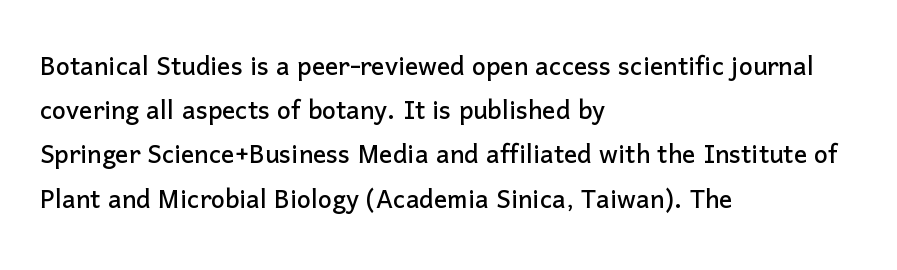
Q: Is the text italic (slanted)? A: No, it is upright.
Q: Is the typeface a serif or a sans-serif typeface? A: Sans-serif.
Q: Is the text underlined? A: No.
Q: How is the paragraph aligned? A: Left-aligned.
Q: Is the spacing between letters normal or unusually wide? A: Normal.
Q: Is the spacing between lines tight, normal or loose? A: Normal.
Q: Width (condensed, normal, or wide)? A: Normal.
Q: Stroke contrast? A: Low.
Q: x-height? A: Medium.
Q: Monospaced? A: No.
